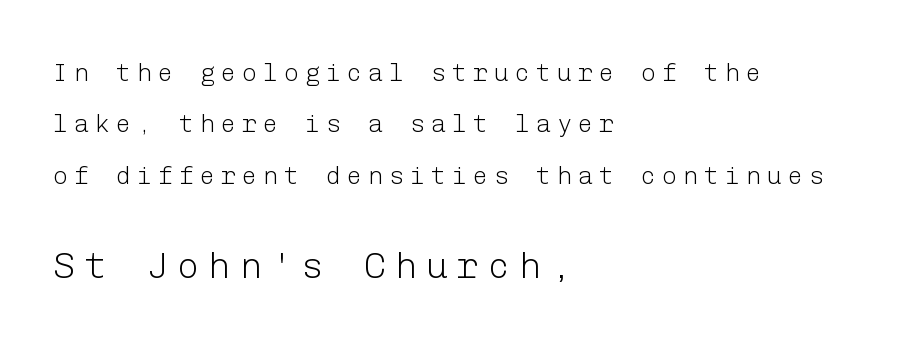
In CSS terms this would be text-align: left. The emphasis by scale lands on block number two, below. Is the type heavy? It reads as light-to-regular instead. A clean baseline with only descenders dipping below it.
